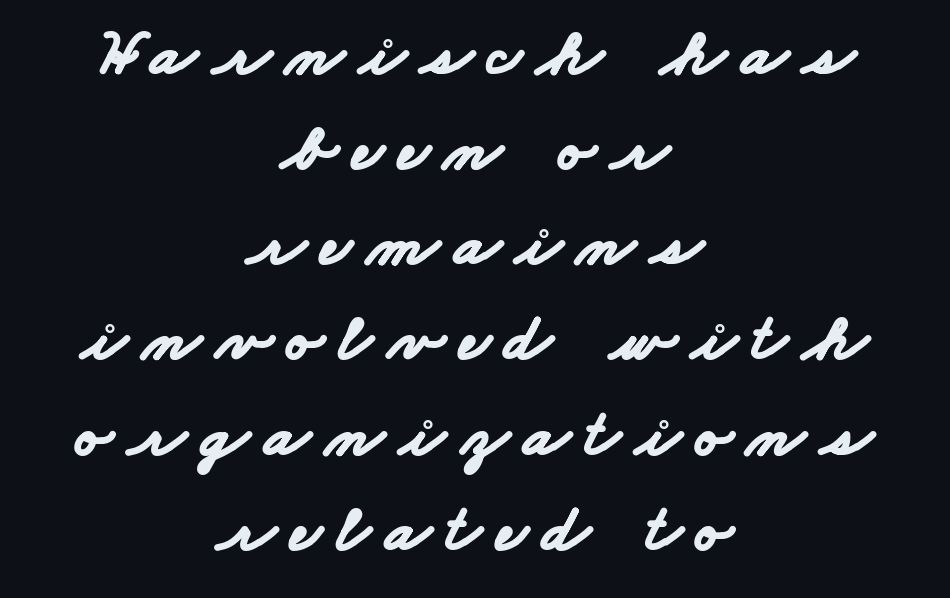
Q: Is the text bold? A: Yes.
Q: Is the typeface a serif or a sans-serif typeface? A: Sans-serif.
Q: Is the text underlined? A: No.
Q: How is the paragraph aligned? A: Centered.
Q: Is the spacing between letters normal or unusually wide? A: Unusually wide.
Q: Is the spacing between lines tight, normal or loose? A: Normal.
Q: Width (condensed, normal, or wide)? A: Wide.
Q: Stroke contrast? A: Low.
Q: x-height? A: Small.
Q: Monospaced? A: No.
